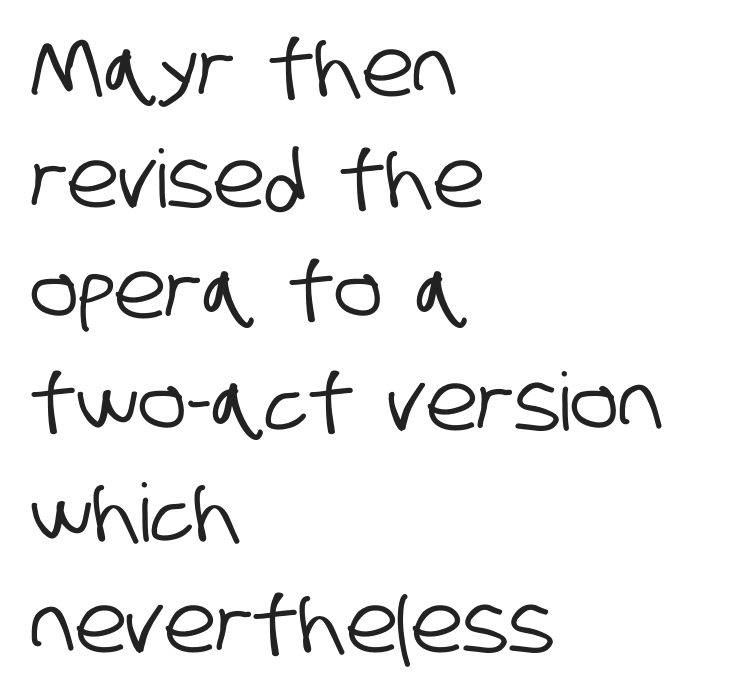
The space between consecutive lines is moderate. Lines of text with bare space underneath. The passage shown is typeset with a sans-serif family. Note the varied advance widths — an 'i' is clearly narrower than an 'm'.
